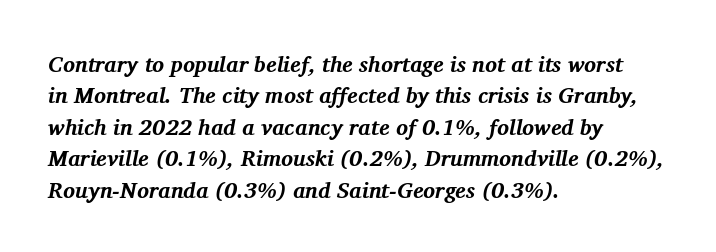
Q: Is the text bold? A: Yes.
Q: Is the text italic (slanted)? A: Yes, it leans right by about 11 degrees.
Q: Is the text underlined? A: No.
Q: How is the paragraph aligned? A: Left-aligned.
Q: Is the spacing between letters normal or unusually wide? A: Normal.
Q: Is the spacing between lines tight, normal or loose? A: Normal.
